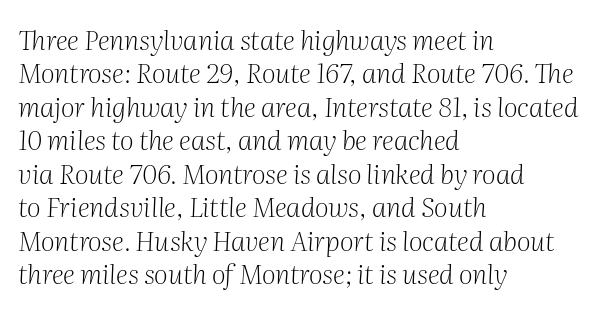
The image shows 27 px text type, italic (leaning right); set left-aligned, line spacing 1.24x, normal letter spacing, not underlined.
